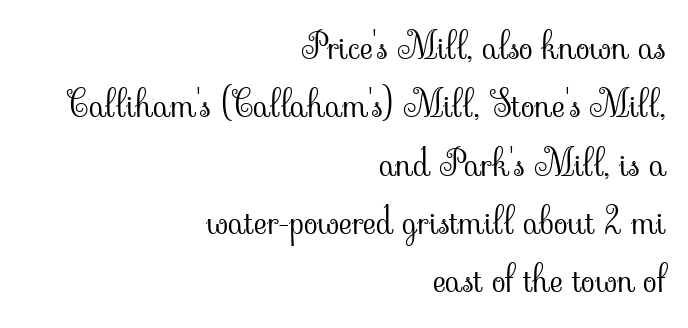
The image shows 36 px light serif type, upright; set right-aligned, normal line spacing (1.62x), normal letter spacing, not underlined; low stroke contrast and a small x-height.
